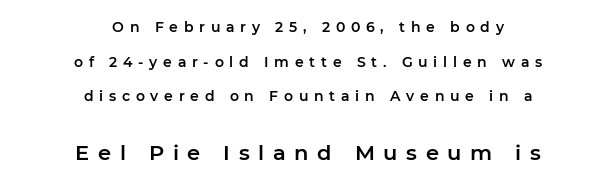
{"italic": "no", "underline": "no", "align": "center", "line_spacing": "loose", "line_spacing_ratio": 2.48, "letter_spacing": "wide", "letter_spacing_em": 0.41, "larger_block": "second", "size_ratio": 1.5, "glyph_px": 21}
